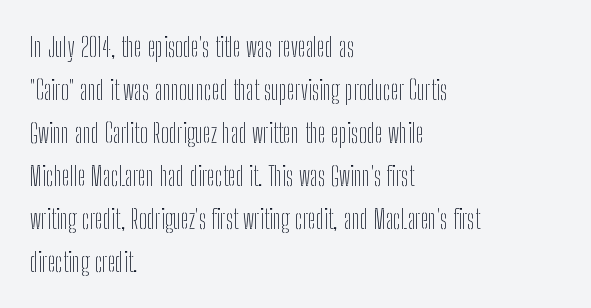
{"italic": "no", "bold": "no", "underline": "no", "align": "left", "line_spacing": "normal", "line_spacing_ratio": 1.59, "letter_spacing": "normal", "letter_spacing_em": 0.0, "glyph_px": 27}
